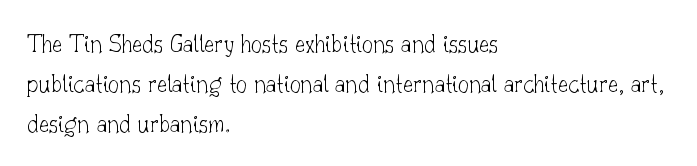
The image shows 27 px text type, upright; set left-aligned, normal line spacing (1.49x), normal letter spacing, not underlined.
